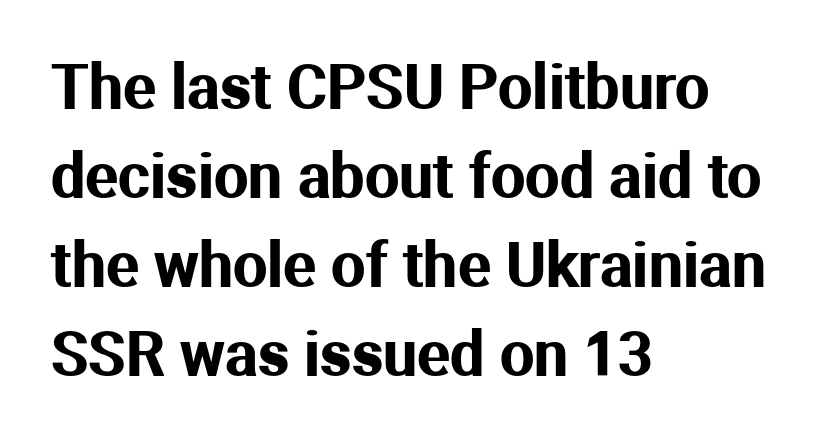
The image shows 61 px sans-serif type, upright; set left-aligned, normal line spacing (1.46x), normal letter spacing, not underlined; medium stroke contrast and a medium x-height.
